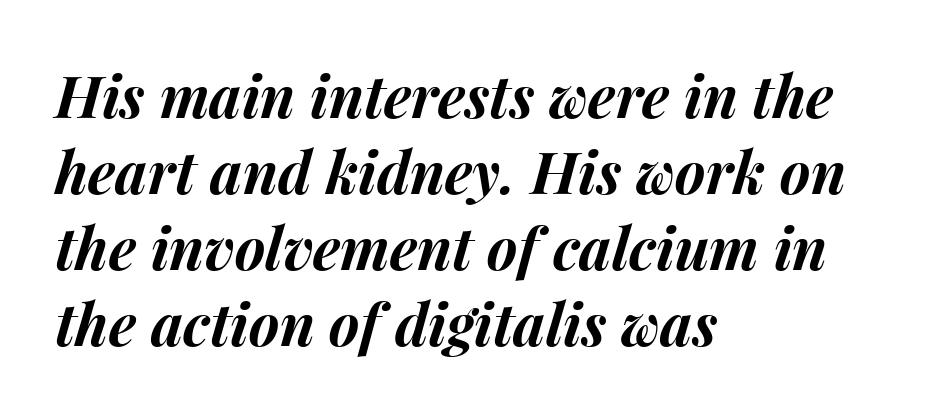
The image shows 58 px bold type, italic (leaning right); set left-aligned, normal line spacing (1.31x), normal letter spacing, not underlined; medium stroke contrast and a medium x-height.
